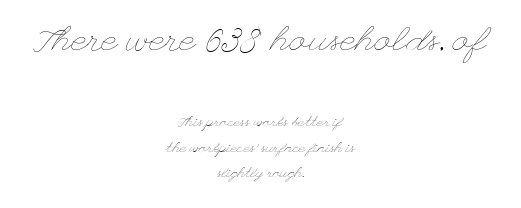
The image shows 35 px thin, wide type; set centered, line spacing 1.81x, normal letter spacing, not underlined; the first (top) block is 2.5x larger; low stroke contrast and a small x-height.
